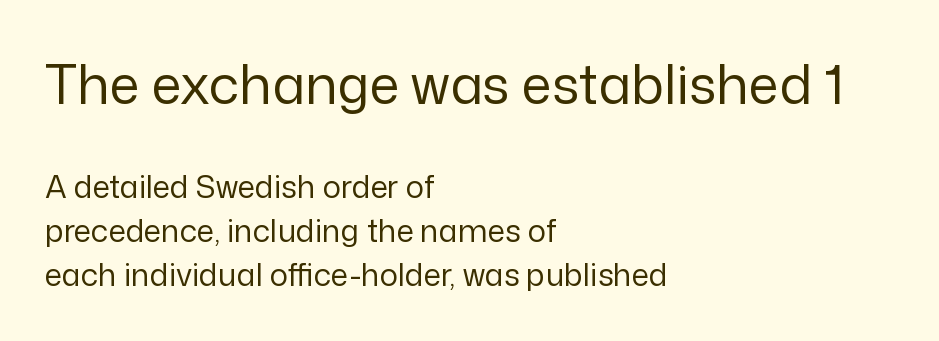
Students, note that the glyphs here touch the page at normal intervals. Vertical strokes here are truly vertical. Left-aligned paragraph, ragged on the right. Whoever set this chose a conventional vertical rhythm. Letterform terminals end flat and unadorned throughout the passage.
